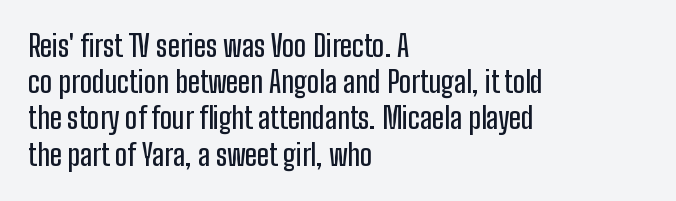
The passage shown has conventional tracking throughout. Unmarked baselines from the first word to the last. Every row of glyphs begins at an identical x-position on the left. Every character sits straight up, as roman type does.
